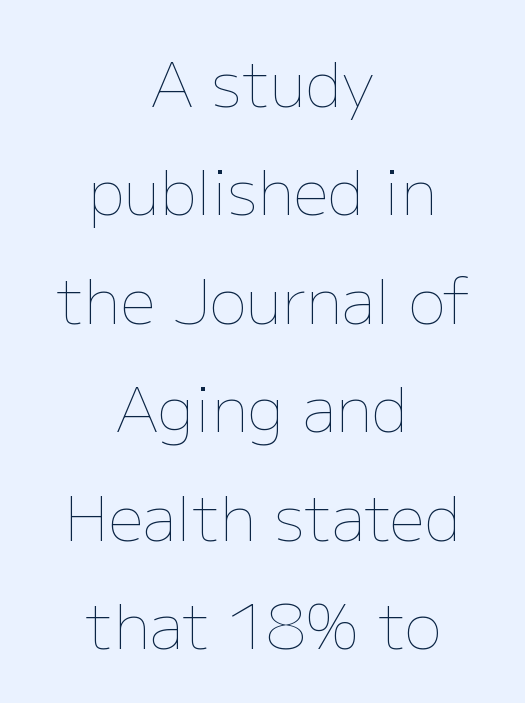
{"italic": "no", "bold": "no", "weight": "thin", "width": "normal", "stroke_contrast": "low", "x_height": "medium", "monospaced": "no", "underline": "no", "align": "center", "line_spacing_ratio": 1.75, "letter_spacing": "normal", "letter_spacing_em": 0.0, "glyph_px": 62}
